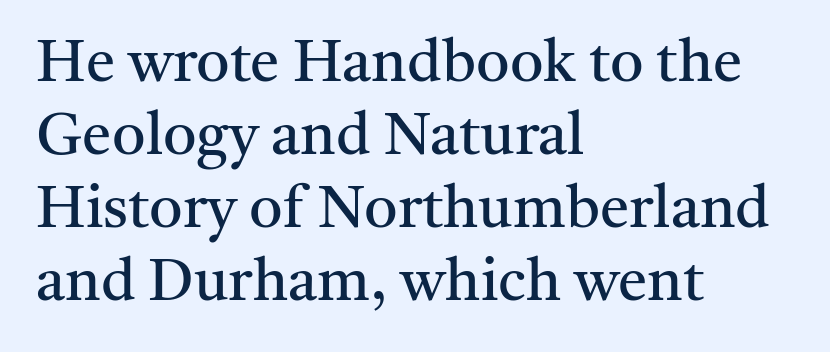
{"serif": "yes", "italic": "no", "bold": "no", "weight": "regular", "width": "normal", "stroke_contrast": "medium", "x_height": "medium", "monospaced": "no", "underline": "no", "align": "left", "line_spacing_ratio": 1.24, "letter_spacing": "normal", "letter_spacing_em": 0.0, "glyph_px": 59}
